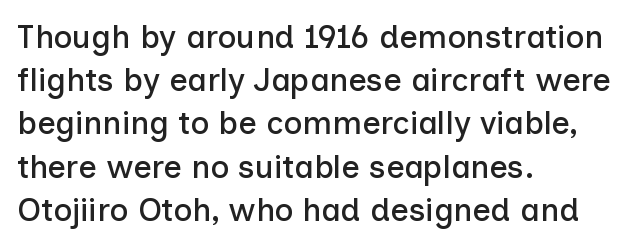
Quick note: underline off. Proportional: the letters do not fall into vertical columns. Leftover space on each line is placed entirely after the last word. These lines are composed in type without serifs.
